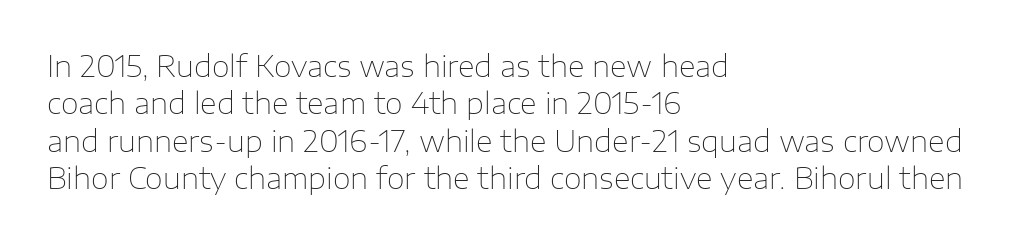
The image shows 29 px thin sans-serif type, upright; set left-aligned, normal line spacing (1.29x), normal letter spacing, not underlined; low stroke contrast and a medium x-height.
